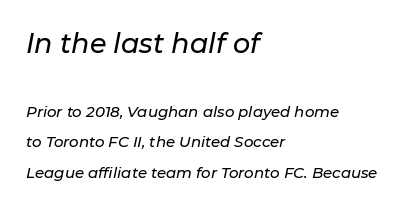
Q: Is the text italic (slanted)? A: Yes, it leans right by about 11 degrees.
Q: Is the text underlined? A: No.
Q: How is the paragraph aligned? A: Left-aligned.
Q: Is the spacing between letters normal or unusually wide? A: Normal.
Q: Is the spacing between lines tight, normal or loose? A: Loose.
Q: Which block of text is set in a larger size, the first (top) or the second (bottom)? A: The first (top) one.
